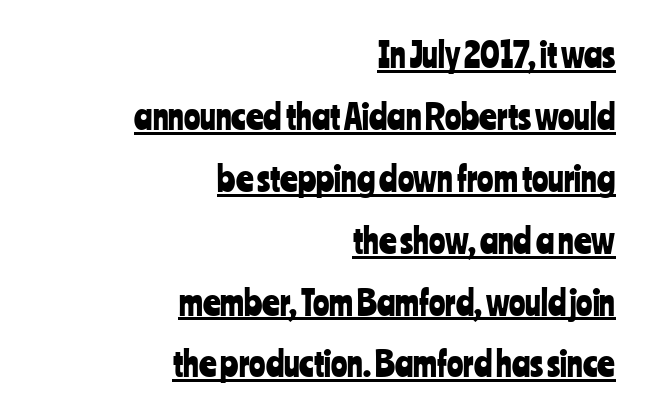
Visually the block forms a straight wall on the right and a jagged coastline on the left. Character widths vary here, with narrow letters taking less room than wide ones. The line texture is even and compact thanks to regular tracking. Every word sits above its own underline.
